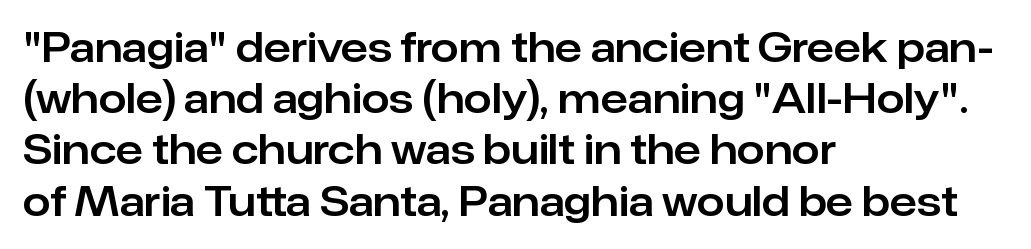
The image shows 40 px sans-serif type, upright; set left-aligned, normal line spacing (1.28x), normal letter spacing, not underlined; low stroke contrast and a medium x-height.
